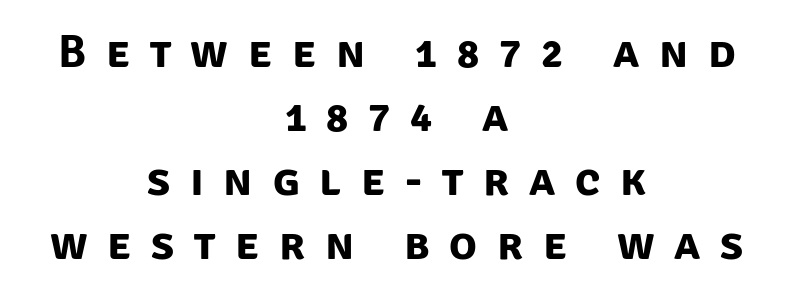
{"serif": "no", "bold": "yes", "weight": "bold", "width": "normal", "stroke_contrast": "low", "x_height": "large", "monospaced": "no", "underline": "no", "align": "center", "line_spacing": "normal", "line_spacing_ratio": 1.39, "letter_spacing": "wide", "letter_spacing_em": 0.43, "glyph_px": 46}
